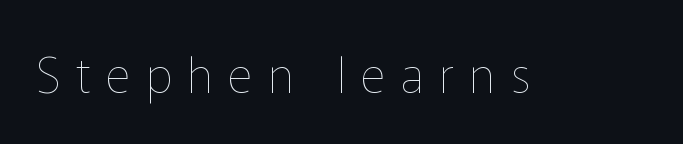
Q: Is the text bold? A: No.
Q: Is the text italic (slanted)? A: No, it is upright.
Q: Is the text underlined? A: No.
Q: Is the spacing between letters normal or unusually wide? A: Unusually wide.
Q: Width (condensed, normal, or wide)? A: Normal.
Q: Stroke contrast? A: Low.
Q: x-height? A: Medium.
Q: Monospaced? A: No.
